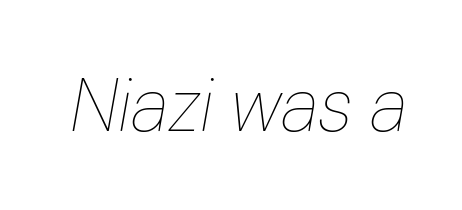
{"italic": "yes", "lean": "right", "slant_degrees": 10, "bold": "no", "weight": "thin", "width": "normal", "stroke_contrast": "low", "x_height": "medium", "monospaced": "no", "underline": "no", "letter_spacing": "normal", "letter_spacing_em": 0.0, "glyph_px": 76}
